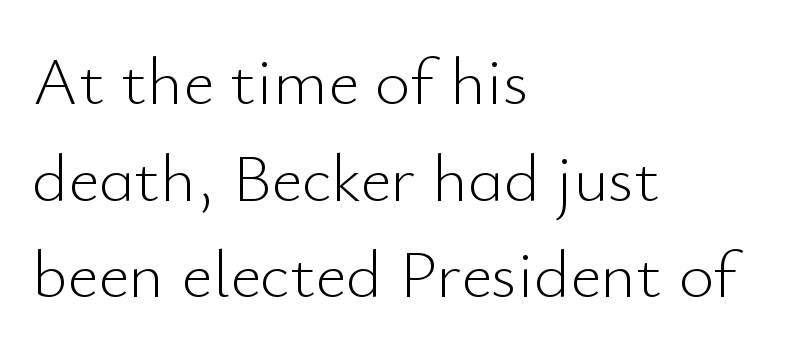
The specimen omits any rule beneath the text block's lines. The specimen reads as upright at a glance. Here the designer chose a conventional face with non-uniform glyph widths. These lines are set flush left with a ragged right edge. Normally led — the rows are evenly, conventionally spaced. Default kerning and tracking; the words read as compact shapes.
